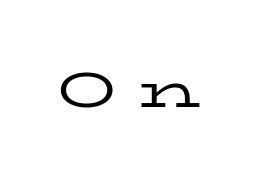
Q: Is the text bold? A: No.
Q: Is the text italic (slanted)? A: No, it is upright.
Q: Is the typeface a serif or a sans-serif typeface? A: Serif.
Q: Is the text underlined? A: No.
Q: Is the spacing between letters normal or unusually wide? A: Unusually wide.
Q: Width (condensed, normal, or wide)? A: Wide.
Q: Stroke contrast? A: Low.
Q: x-height? A: Medium.
Q: Monospaced? A: No.
